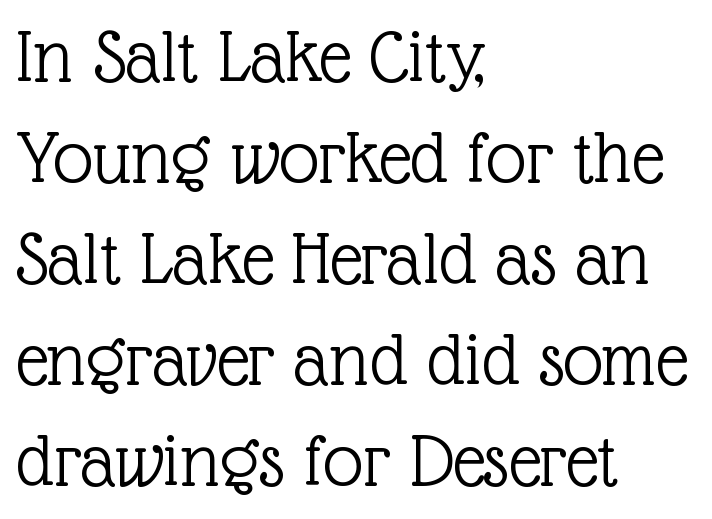
Honestly, there is no underline to notice here at all. The typeface has the unassuming heft of standard copy or less. Vertical spacing — default. These lines stack with their left ends in a neat column. The letters stand upright; this is a roman face. This rendering leaves character spacing at its baseline value.
